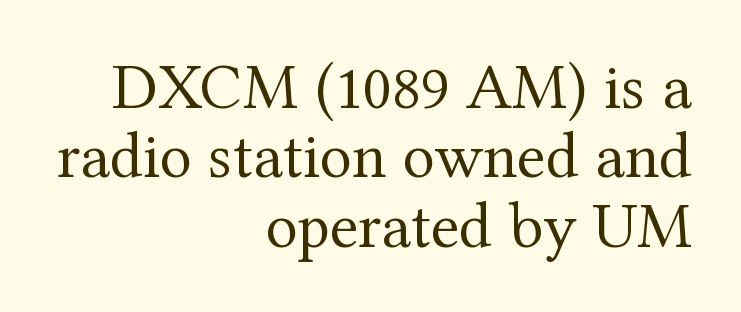
{"serif": "yes", "italic": "no", "bold": "no", "weight": "regular", "width": "normal", "stroke_contrast": "medium", "x_height": "medium", "monospaced": "no", "underline": "no", "align": "right", "line_spacing": "tight", "line_spacing_ratio": 1.05, "letter_spacing": "normal", "letter_spacing_em": 0.0, "glyph_px": 66}
